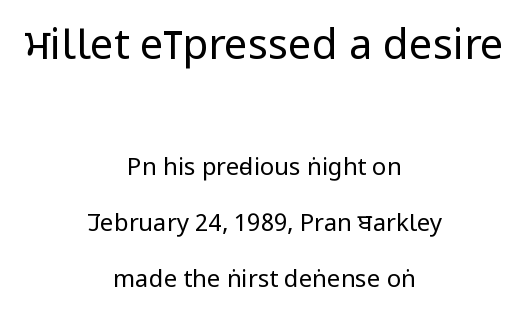
The image shows 42 px regular-weight, condensed sans-serif type, upright; set centered, loose line spacing (2.34x), normal letter spacing, not underlined; the first (top) block is 1.75x larger; low stroke contrast and a large x-height.
